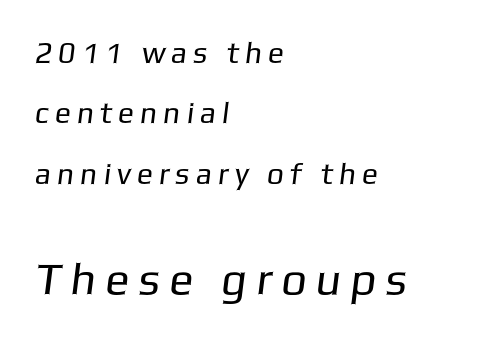
{"serif": "no", "bold": "no", "weight": "regular", "width": "normal", "stroke_contrast": "low", "x_height": "medium", "monospaced": "no", "underline": "no", "align": "left", "line_spacing": "loose", "line_spacing_ratio": 2.01, "letter_spacing": "wide", "letter_spacing_em": 0.2, "larger_block": "second", "size_ratio": 1.5, "glyph_px": 45}
